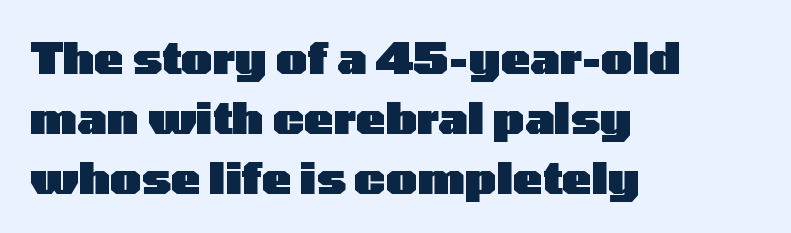
The image shows 44 px heavy, wide sans-serif type, upright; set left-aligned, normal line spacing (1.36x), normal letter spacing, not underlined; low stroke contrast and a medium x-height.
